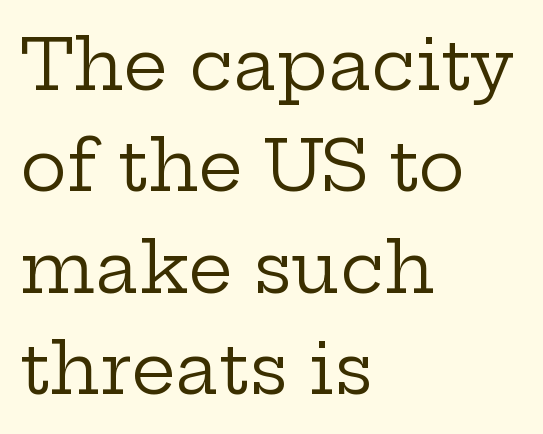
Compared with a centered layout, this one pins lines to the left instead. This sample uses a serif face. No heavy texture on the line: the type isn't bold. These lines sit exactly where default settings would place them. Spacing verdict: proportional, widths tailored to each character.
